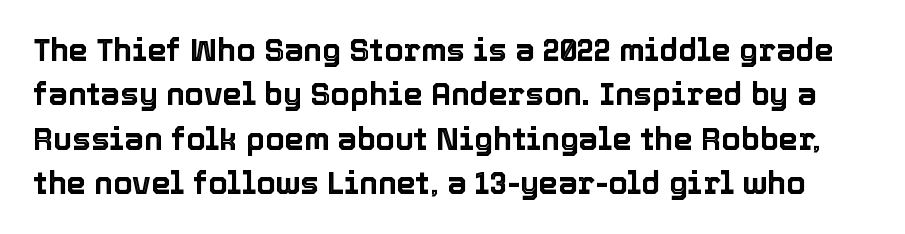
The image shows 31 px text type, upright; set normal line spacing (1.43x), normal letter spacing, not underlined; a medium x-height.
